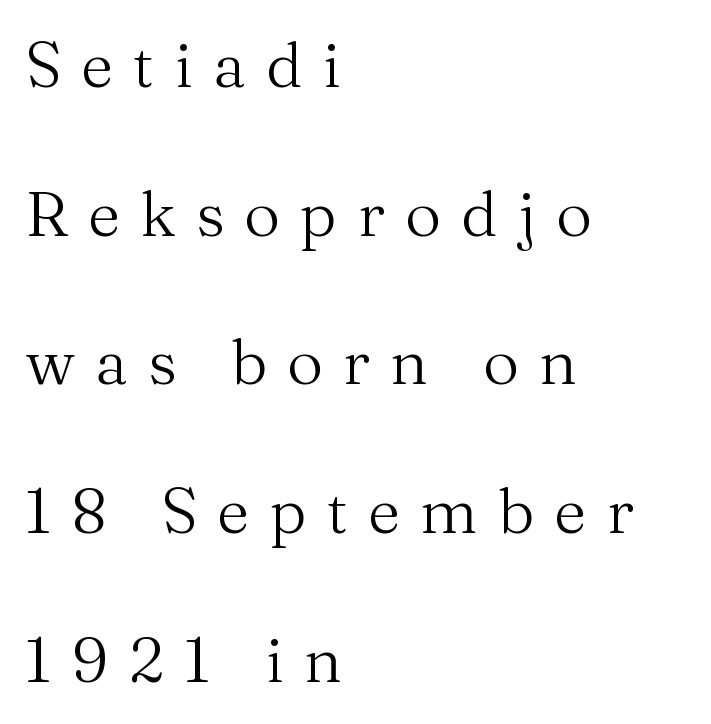
The line-height multiplier appears high, well above default. The words here are not underlined. Compared with a typical body face, this is equally light or lighter still. Visually the block forms a straight wall on the left and a jagged coastline on the right. Nope, not italic — everything's standing straight.
